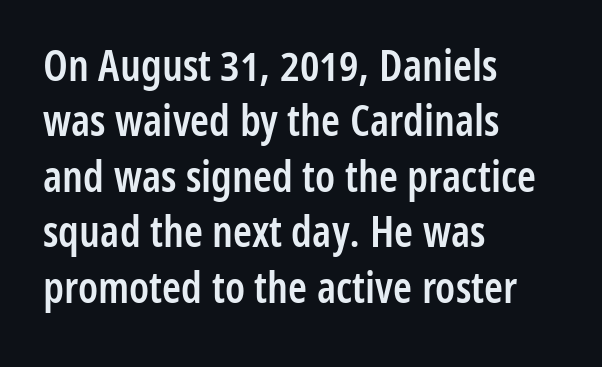
The image shows 43 px semibold, condensed sans-serif type, upright; set left-aligned, normal line spacing (1.29x), normal letter spacing, not underlined; low stroke contrast and a medium x-height.
